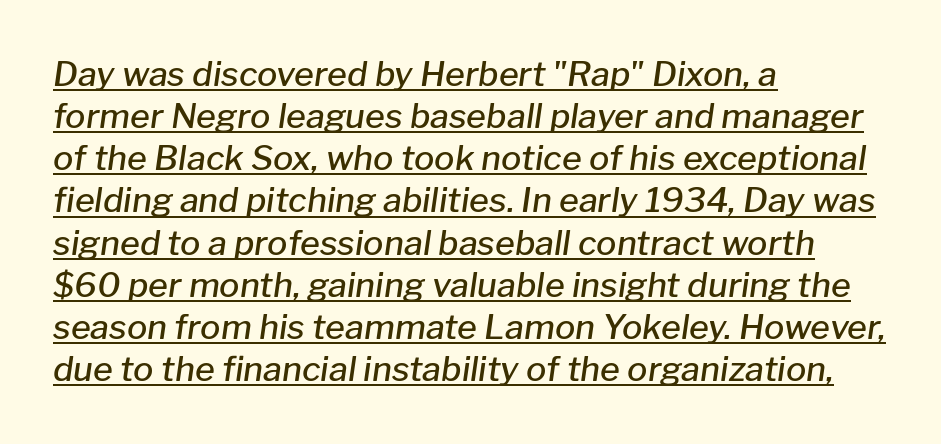
Notice how the stems are inclined rather than vertical — that's the hallmark of italics. The rendering uses natural spacing where letterforms have individual widths. Line starts are locked; line ends wander. The sample's only ornament is a line tracing under the words.
